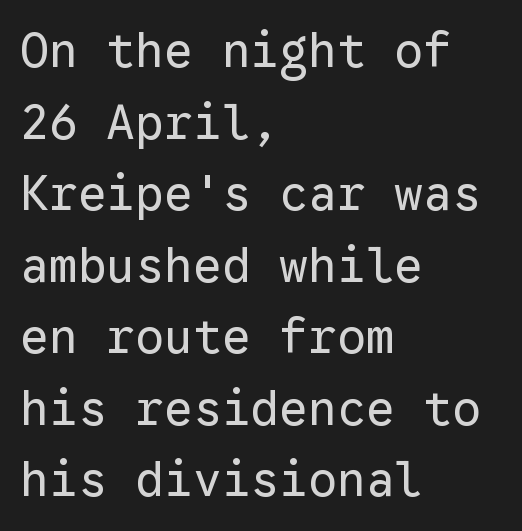
Q: Is the text bold? A: No.
Q: Is the text italic (slanted)? A: No, it is upright.
Q: Is the typeface a serif or a sans-serif typeface? A: Sans-serif.
Q: Is the text underlined? A: No.
Q: How is the paragraph aligned? A: Left-aligned.
Q: Is the spacing between letters normal or unusually wide? A: Normal.
Q: Is the spacing between lines tight, normal or loose? A: Normal.
Q: Width (condensed, normal, or wide)? A: Normal.
Q: Stroke contrast? A: Low.
Q: x-height? A: Medium.
Q: Monospaced? A: Yes.
